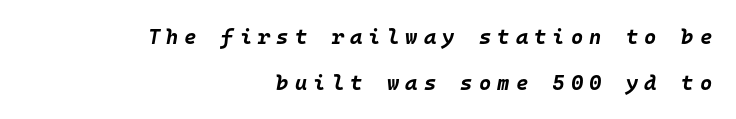
{"italic": "yes", "lean": "right", "slant_degrees": 10, "bold": "yes", "underline": "no", "align": "right", "line_spacing": "loose", "line_spacing_ratio": 2.19, "letter_spacing": "wide", "letter_spacing_em": 0.29, "glyph_px": 21}
